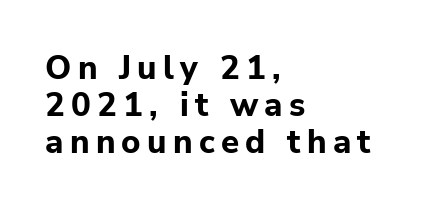
{"serif": "no", "italic": "no", "bold": "yes", "weight": "bold", "width": "normal", "stroke_contrast": "low", "x_height": "medium", "monospaced": "no", "underline": "no", "align": "left", "line_spacing": "tight", "line_spacing_ratio": 1.12, "glyph_px": 33}
